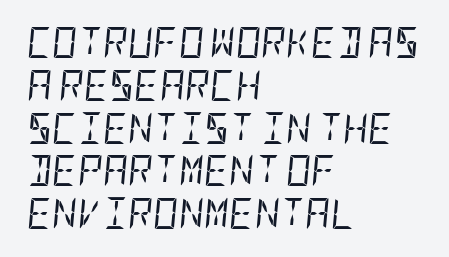
Q: Is the text bold? A: No.
Q: Is the text italic (slanted)? A: Yes, it leans right by about 5 degrees.
Q: Is the text underlined? A: No.
Q: How is the paragraph aligned? A: Left-aligned.
Q: Is the spacing between letters normal or unusually wide? A: Normal.
Q: Is the spacing between lines tight, normal or loose? A: Normal.
Q: Width (condensed, normal, or wide)? A: Condensed.
Q: Stroke contrast? A: Low.
Q: x-height? A: Large.
